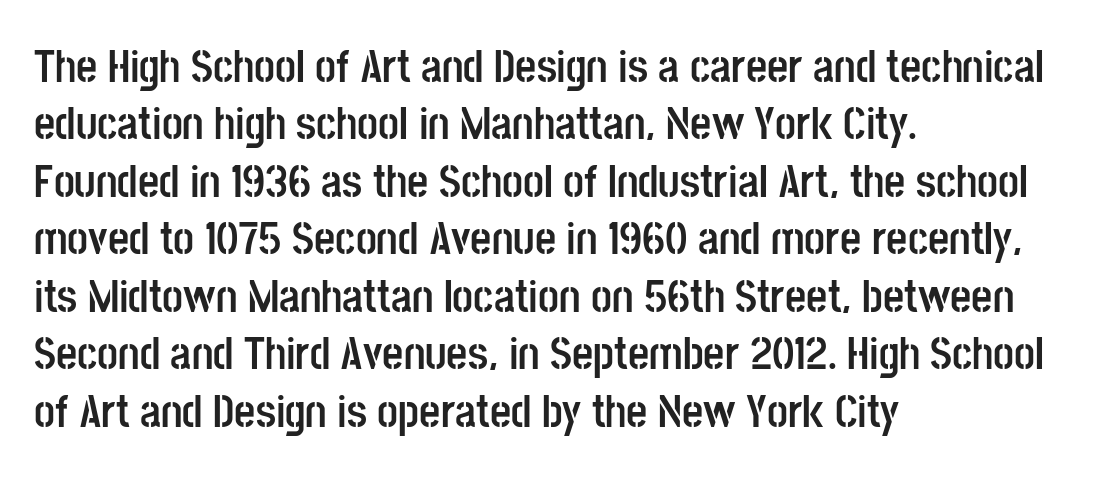
Do the characters align in a grid? No, the font is proportional. Typeset ragged right — the left edge is the straight one. This sample uses a sans-serif face. Compared with typical paragraphs, the rows here are spaced about the same.
